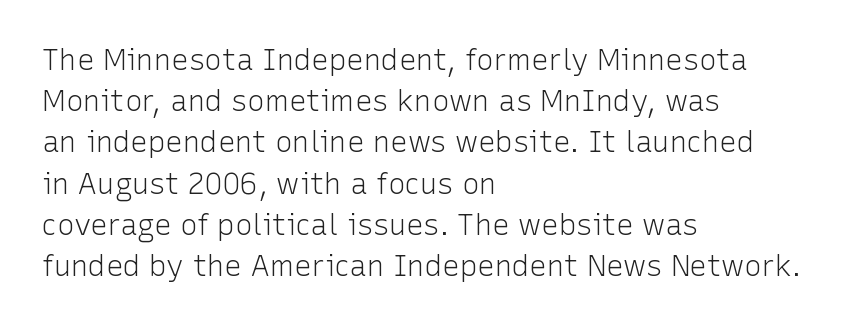
The image shows 29 px light sans-serif type, upright; set left-aligned, normal line spacing (1.42x), normal letter spacing, not underlined; low stroke contrast and a medium x-height.
